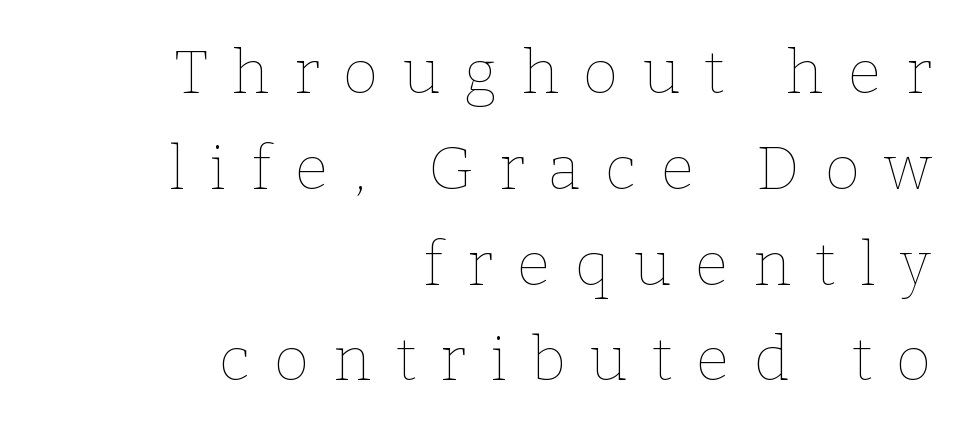
Q: Is the text bold? A: No.
Q: Is the text italic (slanted)? A: No, it is upright.
Q: Is the text underlined? A: No.
Q: How is the paragraph aligned? A: Right-aligned.
Q: Is the spacing between letters normal or unusually wide? A: Unusually wide.
Q: Is the spacing between lines tight, normal or loose? A: Normal.
Q: Width (condensed, normal, or wide)? A: Normal.
Q: Stroke contrast? A: Low.
Q: x-height? A: Medium.
Q: Monospaced? A: No.
